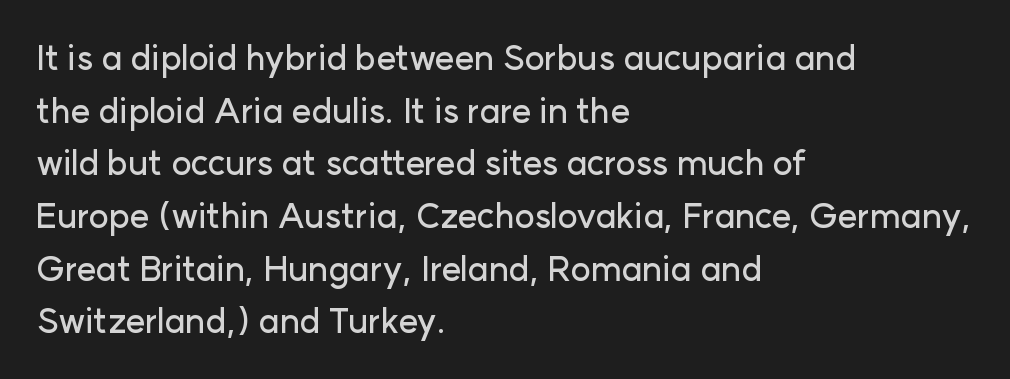
The image shows 34 px sans-serif type, upright; set left-aligned, normal line spacing (1.55x), normal letter spacing, not underlined; low stroke contrast and a medium x-height.
